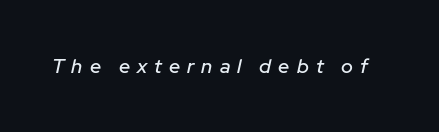
Q: Is the text italic (slanted)? A: Yes, it leans right by about 12 degrees.
Q: Is the text underlined? A: No.
Q: Is the spacing between letters normal or unusually wide? A: Unusually wide.
